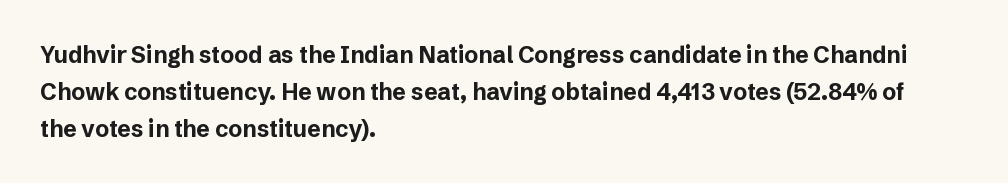
Q: Is the text bold? A: Yes.
Q: Is the text italic (slanted)? A: No, it is upright.
Q: Is the text underlined? A: No.
Q: How is the paragraph aligned? A: Left-aligned.
Q: Is the spacing between letters normal or unusually wide? A: Normal.
Q: Is the spacing between lines tight, normal or loose? A: Normal.
